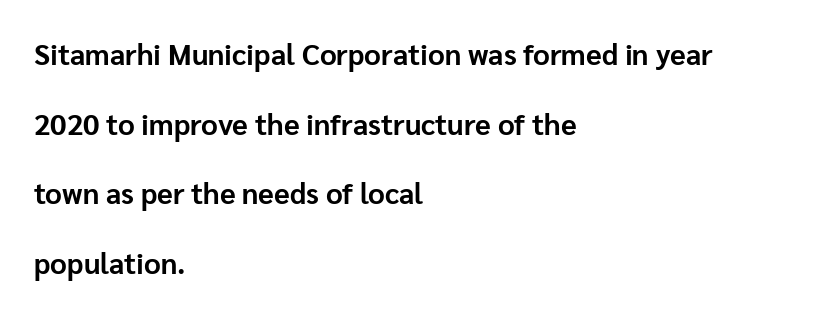
{"serif": "no", "italic": "no", "bold": "yes", "weight": "bold", "width": "normal", "stroke_contrast": "low", "x_height": "medium", "monospaced": "no", "underline": "no", "align": "left", "line_spacing": "loose", "line_spacing_ratio": 2.4, "letter_spacing": "normal", "letter_spacing_em": 0.0, "glyph_px": 29}
